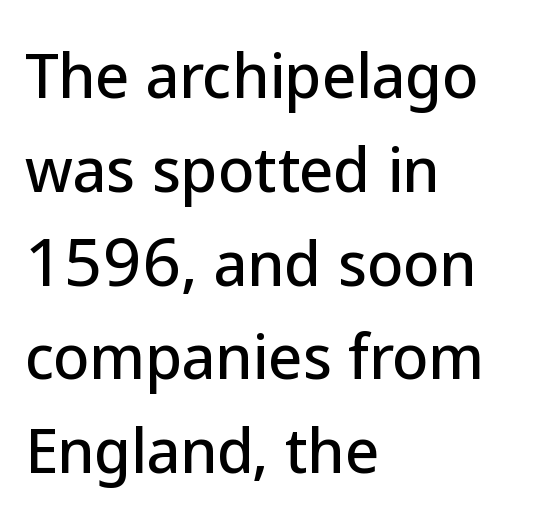
The image shows 59 px sans-serif type, upright; set left-aligned, normal line spacing (1.59x), normal letter spacing, not underlined; low stroke contrast and a medium x-height.
